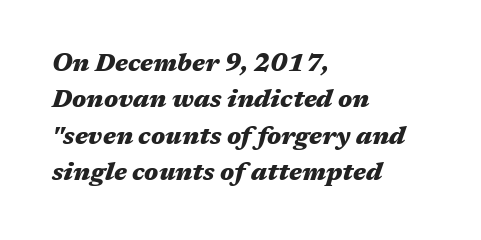
{"italic": "yes", "lean": "right", "slant_degrees": 17, "bold": "yes", "underline": "no", "align": "left", "line_spacing": "normal", "line_spacing_ratio": 1.46, "letter_spacing": "normal", "letter_spacing_em": 0.0, "glyph_px": 25}
